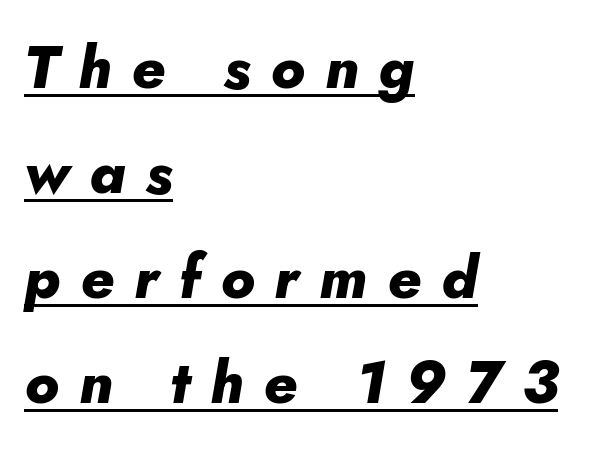
Q: Is the text bold? A: Yes.
Q: Is the text italic (slanted)? A: Yes, it leans right by about 5 degrees.
Q: Is the text underlined? A: Yes.
Q: How is the paragraph aligned? A: Left-aligned.
Q: Is the spacing between letters normal or unusually wide? A: Unusually wide.
Q: Width (condensed, normal, or wide)? A: Normal.
Q: Stroke contrast? A: Low.
Q: x-height? A: Small.
Q: Monospaced? A: No.
